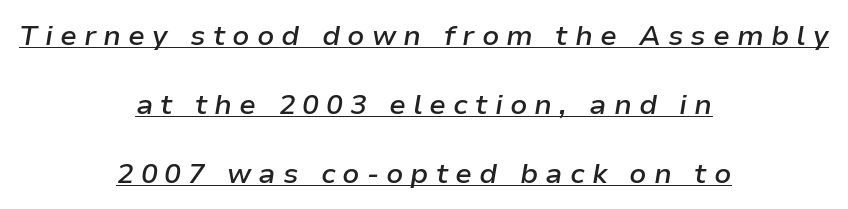
{"italic": "yes", "lean": "right", "slant_degrees": 9, "bold": "semi", "weight": "semibold", "width": "normal", "stroke_contrast": "low", "x_height": "medium", "monospaced": "no", "underline": "yes", "align": "center", "line_spacing": "loose", "line_spacing_ratio": 2.46, "letter_spacing": "wide", "letter_spacing_em": 0.25, "glyph_px": 28}
